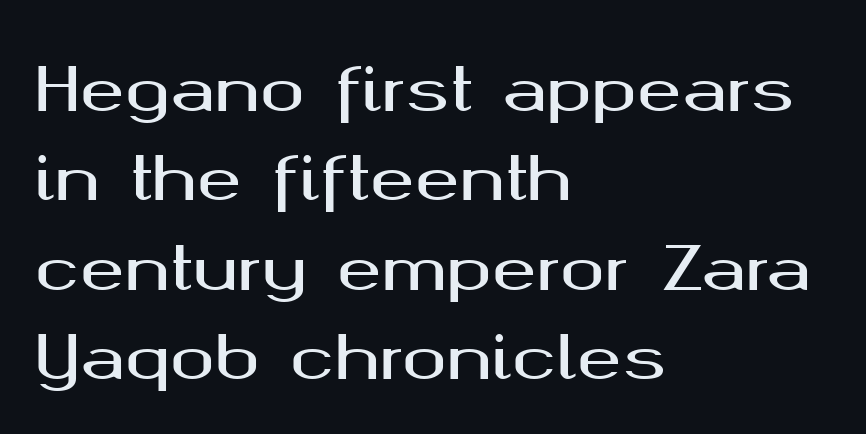
Q: Is the text italic (slanted)? A: No, it is upright.
Q: Is the typeface a serif or a sans-serif typeface? A: Sans-serif.
Q: Is the text underlined? A: No.
Q: How is the paragraph aligned? A: Left-aligned.
Q: Is the spacing between letters normal or unusually wide? A: Normal.
Q: Is the spacing between lines tight, normal or loose? A: Normal.
Q: Width (condensed, normal, or wide)? A: Wide.
Q: Stroke contrast? A: Medium.
Q: x-height? A: Medium.
Q: Monospaced? A: No.
